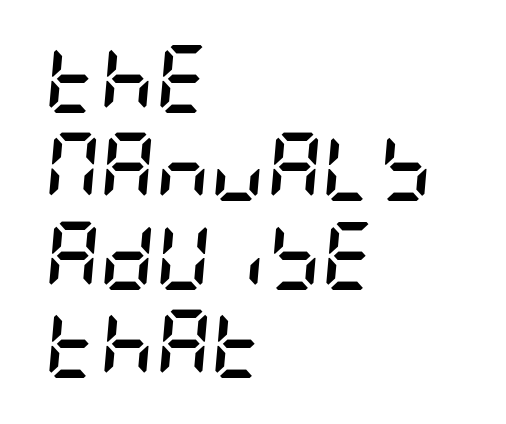
{"italic": "yes", "lean": "right", "slant_degrees": 5, "bold": "yes", "weight": "semibold", "width": "condensed", "stroke_contrast": "low", "x_height": "large", "underline": "no", "align": "left", "line_spacing": "normal", "line_spacing_ratio": 1.3, "letter_spacing": "normal", "letter_spacing_em": 0.0, "glyph_px": 68}
